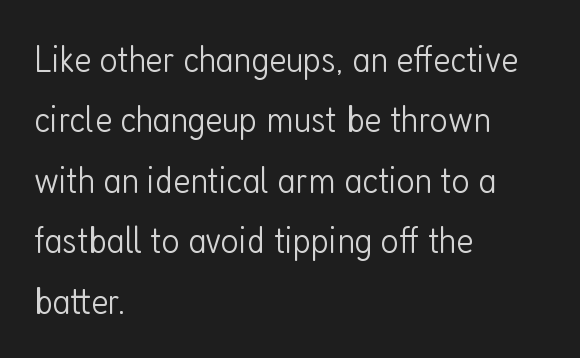
{"serif": "no", "italic": "no", "bold": "no", "weight": "light", "width": "condensed", "stroke_contrast": "low", "x_height": "medium", "monospaced": "no", "underline": "no", "align": "left", "line_spacing": "normal", "line_spacing_ratio": 1.55, "letter_spacing": "normal", "letter_spacing_em": 0.0, "glyph_px": 39}
